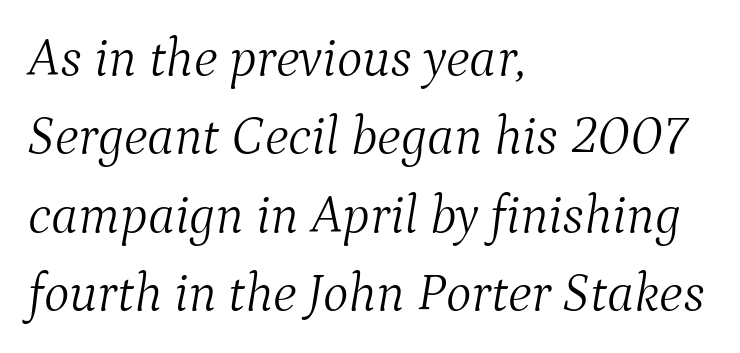
Q: Is the text bold? A: No.
Q: Is the text italic (slanted)? A: Yes, it leans right by about 9 degrees.
Q: Is the typeface a serif or a sans-serif typeface? A: Serif.
Q: Is the text underlined? A: No.
Q: How is the paragraph aligned? A: Left-aligned.
Q: Is the spacing between letters normal or unusually wide? A: Normal.
Q: Is the spacing between lines tight, normal or loose? A: Normal.
Q: Width (condensed, normal, or wide)? A: Normal.
Q: Stroke contrast? A: Medium.
Q: x-height? A: Medium.
Q: Monospaced? A: No.
